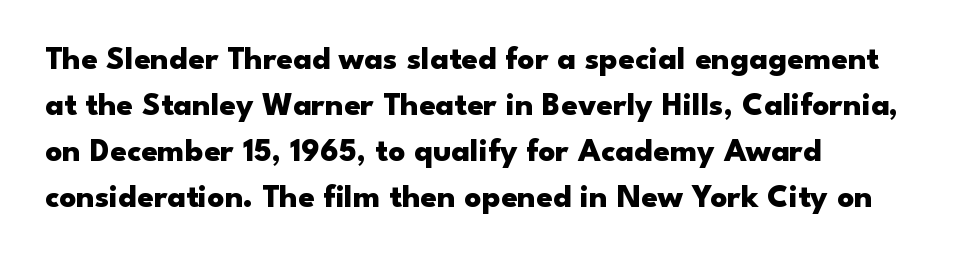
Q: Is the text bold? A: Yes.
Q: Is the text italic (slanted)? A: No, it is upright.
Q: Is the typeface a serif or a sans-serif typeface? A: Sans-serif.
Q: Is the text underlined? A: No.
Q: How is the paragraph aligned? A: Left-aligned.
Q: Is the spacing between letters normal or unusually wide? A: Normal.
Q: Is the spacing between lines tight, normal or loose? A: Normal.
Q: Width (condensed, normal, or wide)? A: Wide.
Q: Stroke contrast? A: Low.
Q: x-height? A: Small.
Q: Monospaced? A: No.
